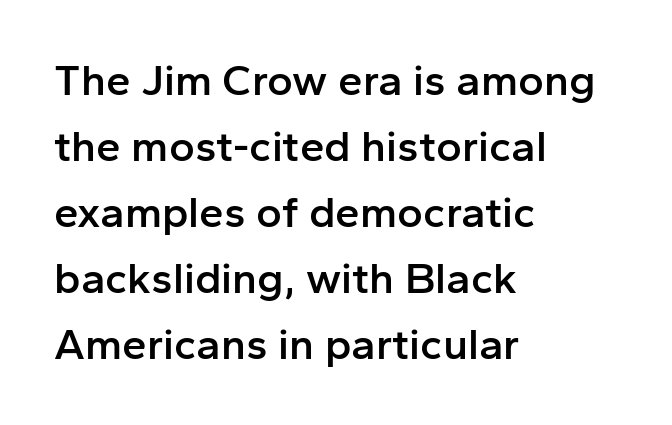
The image shows 44 px semibold sans-serif type, upright; set left-aligned, normal line spacing (1.5x), normal letter spacing, not underlined; low stroke contrast and a medium x-height.
